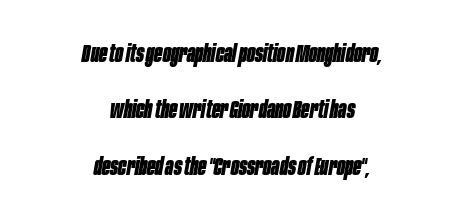
Caption: multi-line text, centered on the measure. Compared with ordinary roman type, these characters are visibly tilted. Rows of type keep a wide berth in the vertical direction. The gap between lines stays unmarked. A dark, heavy texture on the line: the type is bold.
